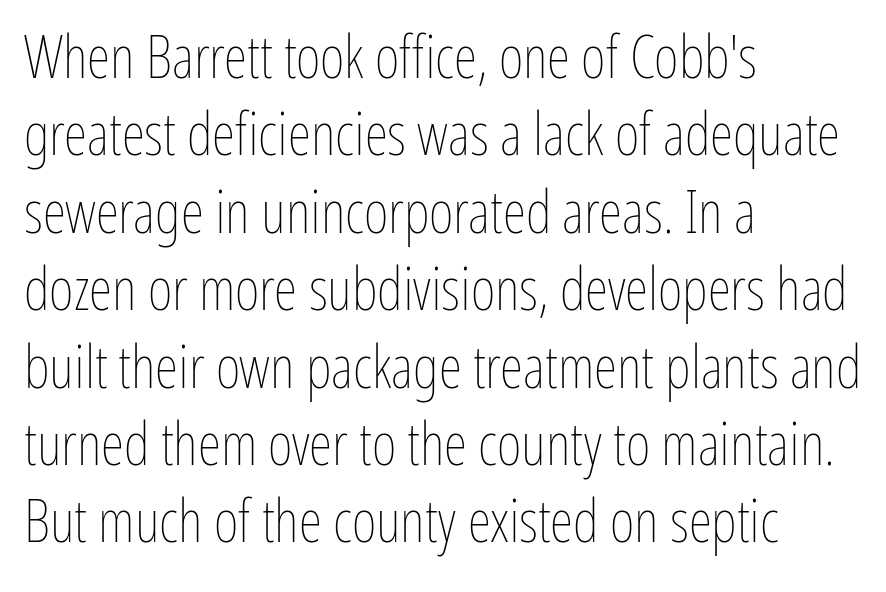
Q: Is the text bold? A: No.
Q: Is the text italic (slanted)? A: No, it is upright.
Q: Is the text underlined? A: No.
Q: How is the paragraph aligned? A: Left-aligned.
Q: Is the spacing between letters normal or unusually wide? A: Normal.
Q: Is the spacing between lines tight, normal or loose? A: Normal.
Q: Width (condensed, normal, or wide)? A: Condensed.
Q: Stroke contrast? A: Low.
Q: x-height? A: Medium.
Q: Monospaced? A: No.
